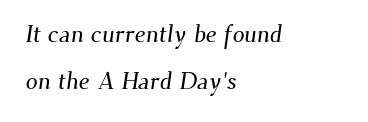
The rag falls on the right side of this text block. Letter spacing: default. Rows of type keep a wide berth in the vertical direction. This rendering features lettering with no underline.
